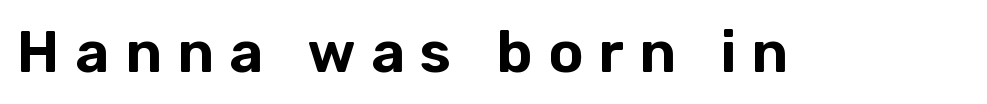
The image shows 58 px sans-serif type, upright; set unusually wide letter spacing (+0.27 em), not underlined; low stroke contrast and a medium x-height.
